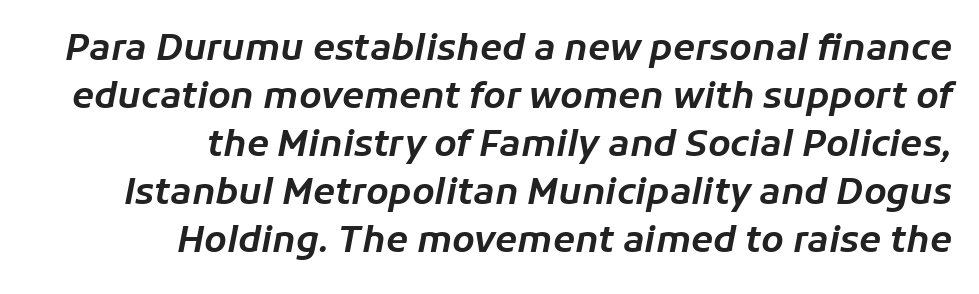
Italic? Definitely — the glyphs are oblique. The setting favours the right margin, as signatures and pull-quotes sometimes do. Spacing verdict: proportional, widths tailored to each character. The passage shown has conventional tracking throughout. Does the leading feel generous? No, just average.
